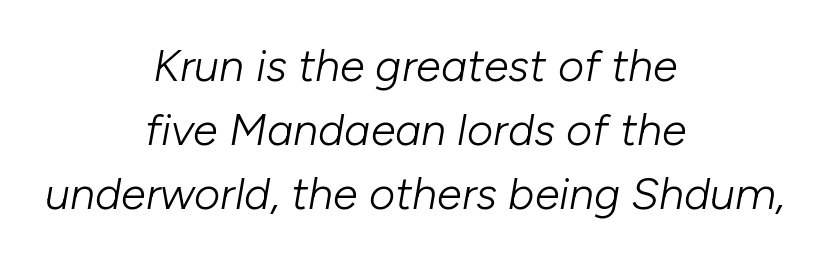
The glyphs are unaccompanied by any horizontal stroke below them. This sample is center-justified, so both line endings float freely. Baseline-to-baseline distance is the conventional proportion of letter height. Yep, that's italic — everything's leaning. What stands out about the letter spacing? Nothing — it is the standard amount. Do the characters align in a grid? No, the font is proportional.
